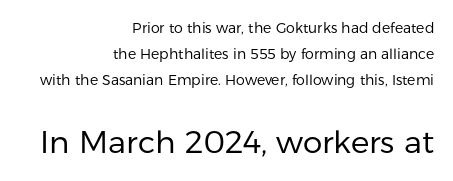
Q: Is the text bold? A: No.
Q: Is the text italic (slanted)? A: No, it is upright.
Q: Is the typeface a serif or a sans-serif typeface? A: Sans-serif.
Q: Is the text underlined? A: No.
Q: How is the paragraph aligned? A: Right-aligned.
Q: Is the spacing between letters normal or unusually wide? A: Normal.
Q: Which block of text is set in a larger size, the first (top) or the second (bottom)? A: The second (bottom) one.
Q: Width (condensed, normal, or wide)? A: Normal.
Q: Stroke contrast? A: Low.
Q: x-height? A: Medium.
Q: Monospaced? A: No.
